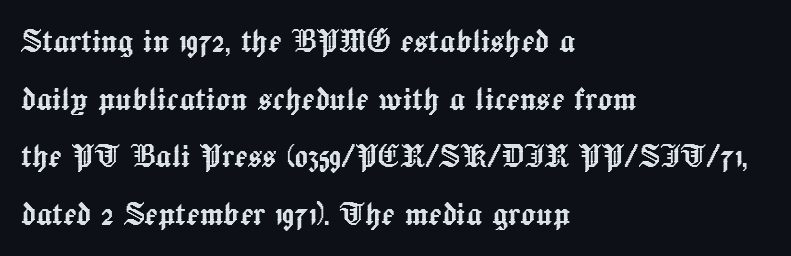
The image shows 39 px text type, upright; set left-aligned, normal line spacing (1.48x), normal letter spacing, not underlined; a medium x-height.
